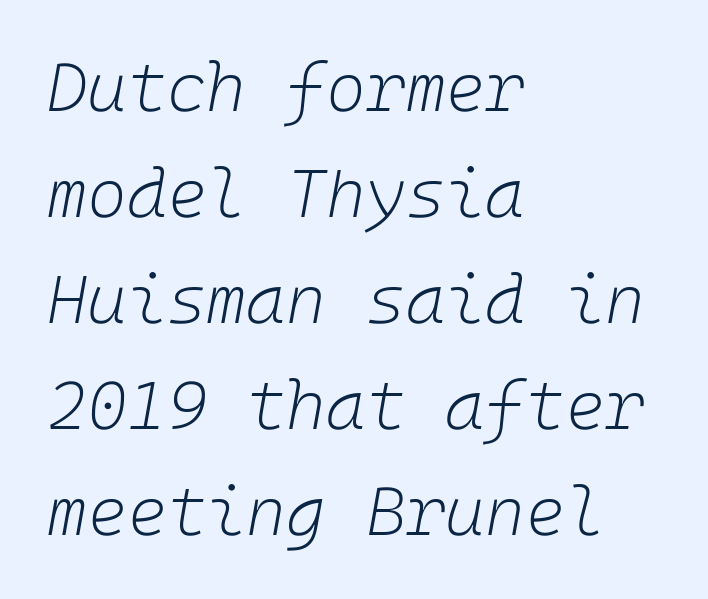
The zone under the glyphs is completely vacant. The typography opts for an oblique posture over an upright one. Default kerning and tracking; the words read as compact shapes. Regarding leading, the lines here are spaced in the standard way. The font sits on the lighter half of the weight spectrum, regular included. The lines are quadded left.
